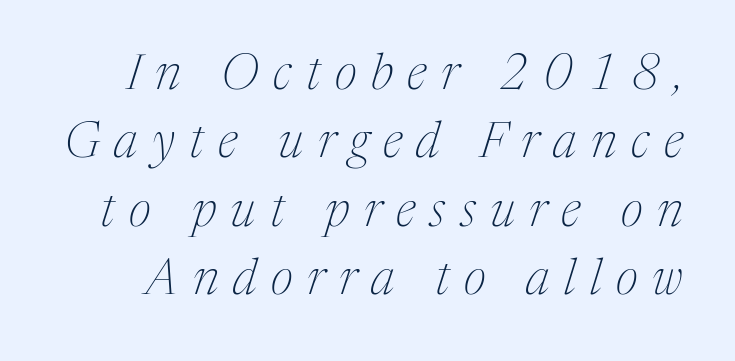
The image shows 50 px thin serif type, italic (leaning right); set normal line spacing (1.37x), unusually wide letter spacing (+0.29 em), not underlined; medium stroke contrast and a medium x-height.
